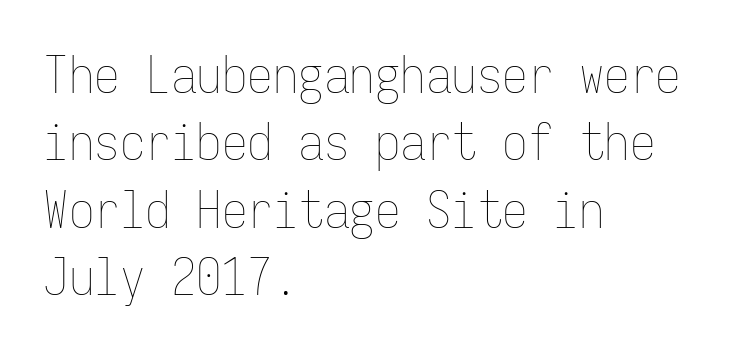
Each line starts at the same left margin while the right side varies. Letters rest on an invisible, unmarked baseline. Caption: face not bold, strokes unweighted. Is this a fixed-width face? Yes — each glyph sits in an identical cell.
